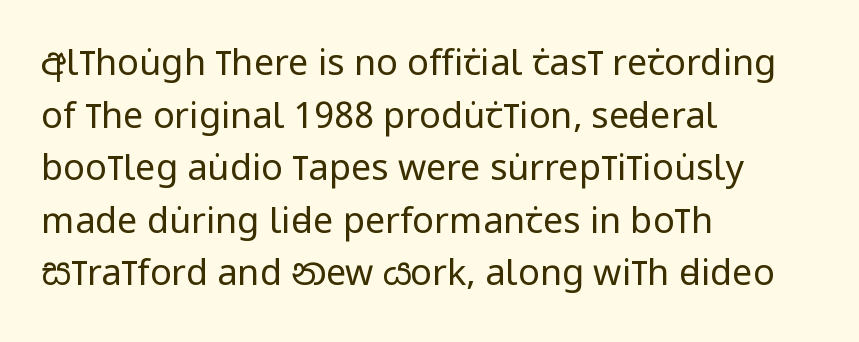
{"serif": "no", "italic": "no", "bold": "no", "weight": "regular", "width": "condensed", "stroke_contrast": "low", "x_height": "large", "monospaced": "no", "underline": "no", "align": "left", "line_spacing": "normal", "line_spacing_ratio": 1.46, "letter_spacing": "normal", "letter_spacing_em": 0.0, "glyph_px": 36}
